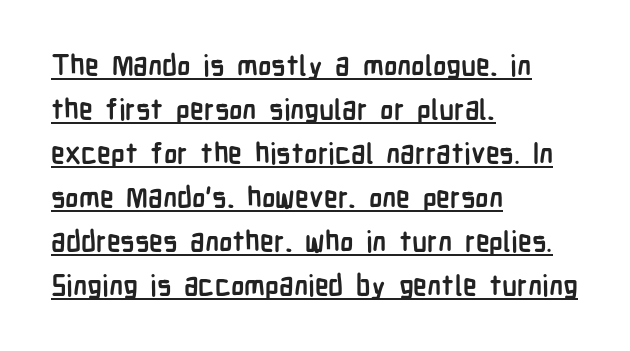
{"serif": "no", "italic": "no", "bold": "yes", "weight": "semibold", "width": "condensed", "stroke_contrast": "low", "x_height": "medium", "monospaced": "no", "underline": "yes", "align": "left", "line_spacing": "normal", "line_spacing_ratio": 1.57, "letter_spacing": "normal", "letter_spacing_em": 0.0, "glyph_px": 28}
